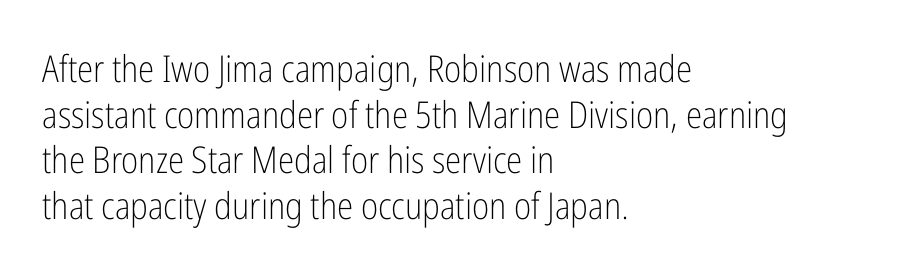
Q: Is the text bold? A: No.
Q: Is the text italic (slanted)? A: No, it is upright.
Q: Is the typeface a serif or a sans-serif typeface? A: Sans-serif.
Q: Is the text underlined? A: No.
Q: How is the paragraph aligned? A: Left-aligned.
Q: Is the spacing between letters normal or unusually wide? A: Normal.
Q: Width (condensed, normal, or wide)? A: Condensed.
Q: Stroke contrast? A: Low.
Q: x-height? A: Medium.
Q: Monospaced? A: No.
